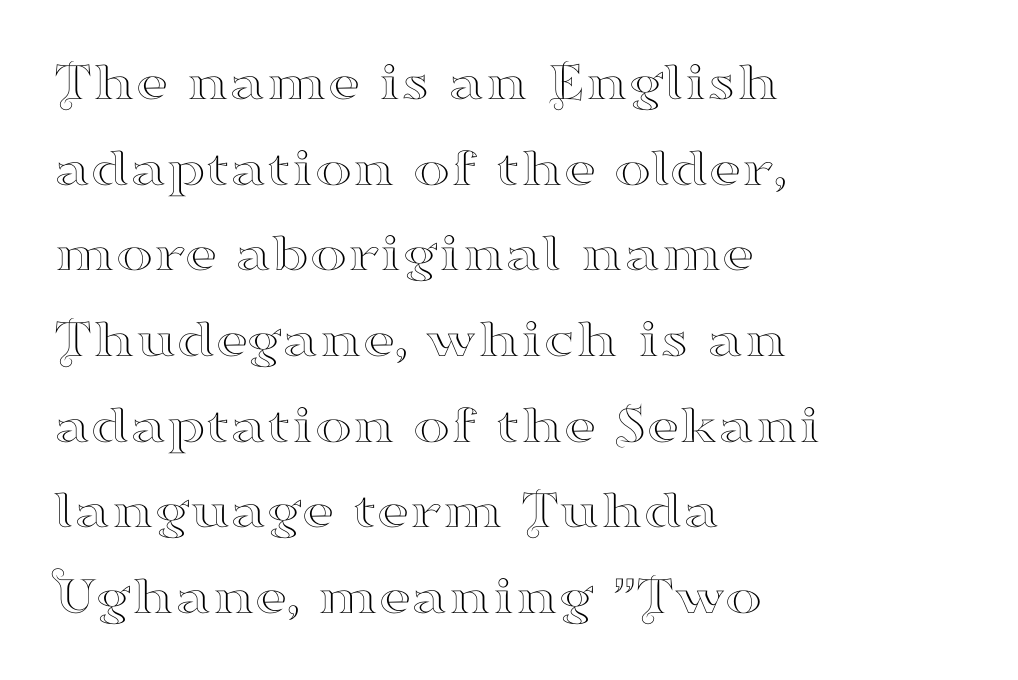
Q: Is the text italic (slanted)? A: No, it is upright.
Q: Is the typeface a serif or a sans-serif typeface? A: Serif.
Q: Is the text underlined? A: No.
Q: How is the paragraph aligned? A: Left-aligned.
Q: Is the spacing between letters normal or unusually wide? A: Normal.
Q: Is the spacing between lines tight, normal or loose? A: Normal.
Q: Width (condensed, normal, or wide)? A: Wide.
Q: Stroke contrast? A: High.
Q: x-height? A: Small.
Q: Monospaced? A: No.
